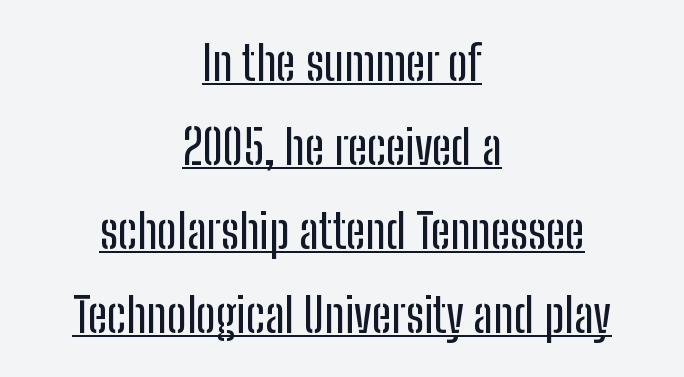
The face used here is proportionally spaced, like ordinary book or web type. No extra tracking has been applied to these lines. Beneath each row of characters lies a ruled line. Teacher's note: observe the equal gaps on both sides — that is centered alignment.
